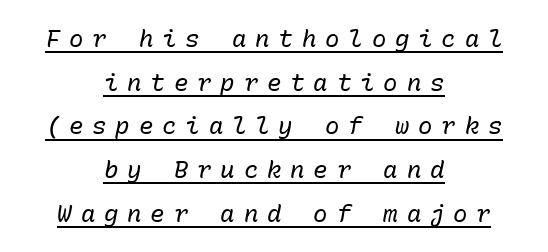
{"italic": "yes", "lean": "right", "slant_degrees": 10, "bold": "no", "underline": "yes", "align": "center", "line_spacing_ratio": 1.82, "letter_spacing": "wide", "letter_spacing_em": 0.37, "glyph_px": 24}
